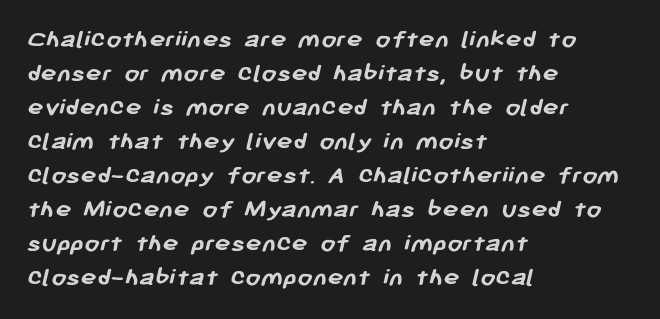
The gap between lines stays unmarked. Is the block centered? No — it sits flush against the left margin. Between one letter and the next there's only the usual sliver of space. The passage shown stacks its lines at a standard gap.
